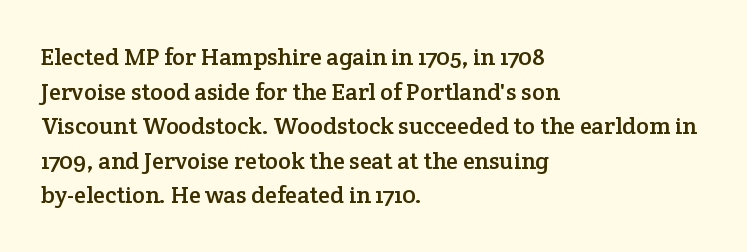
Q: Is the text italic (slanted)? A: No, it is upright.
Q: Is the text underlined? A: No.
Q: How is the paragraph aligned? A: Left-aligned.
Q: Is the spacing between letters normal or unusually wide? A: Normal.
Q: Is the spacing between lines tight, normal or loose? A: Normal.
